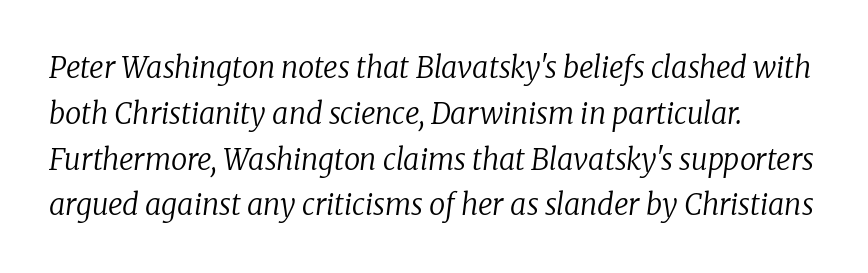
The image shows 29 px regular-weight serif type, italic (leaning right); set left-aligned, normal line spacing (1.58x), normal letter spacing, not underlined; low stroke contrast and a medium x-height.
